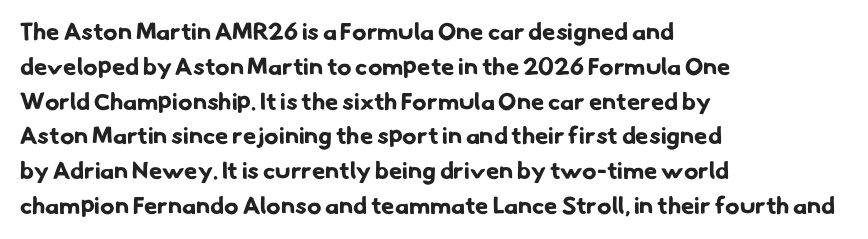
Q: Is the text bold? A: Yes.
Q: Is the text underlined? A: No.
Q: How is the paragraph aligned? A: Left-aligned.
Q: Is the spacing between letters normal or unusually wide? A: Normal.
Q: Is the spacing between lines tight, normal or loose? A: Normal.
